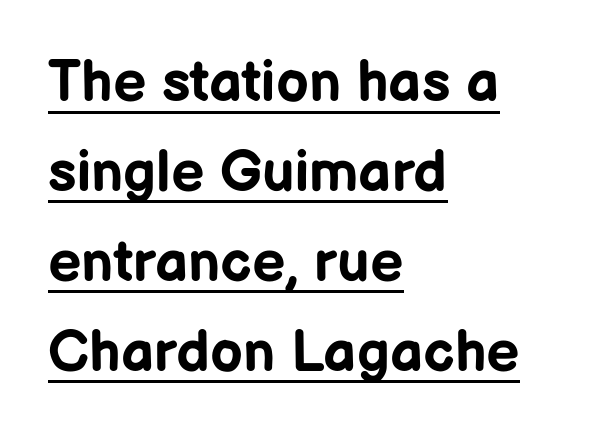
The image shows 58 px bold sans-serif type, upright; set left-aligned, normal line spacing (1.55x), normal letter spacing, underlined; low stroke contrast and a medium x-height.
